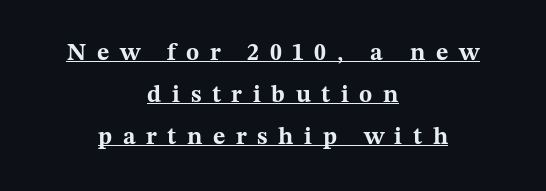
This sample carries an underscore along the baseline area. Horizontally, the lines are justified to the midpoint only. When letters stand straight like this, we call the style roman or upright. Chunky letters — that's bold for sure. Honestly, the letter spacing is so wide it's the main thing you notice.
